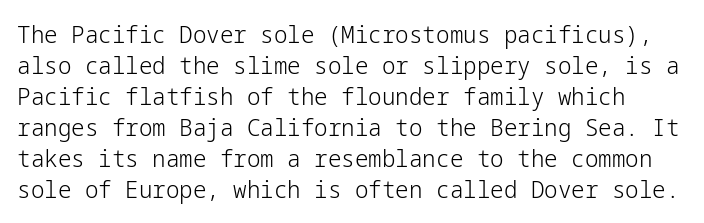
The image shows 24 px text type, upright; set normal line spacing (1.29x), normal letter spacing, not underlined.
